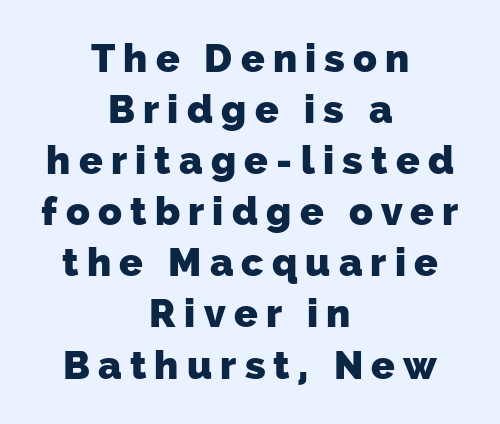
Q: Is the text bold? A: Yes.
Q: Is the typeface a serif or a sans-serif typeface? A: Sans-serif.
Q: Is the text underlined? A: No.
Q: How is the paragraph aligned? A: Centered.
Q: Is the spacing between letters normal or unusually wide? A: Unusually wide.
Q: Is the spacing between lines tight, normal or loose? A: Normal.
Q: Width (condensed, normal, or wide)? A: Normal.
Q: Stroke contrast? A: Low.
Q: x-height? A: Medium.
Q: Monospaced? A: No.
